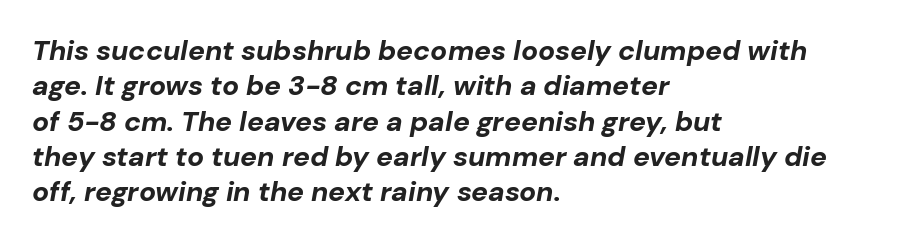
Only glyphs here, with clear space below each row. A normal amount of white space separates one row of letters from the next. The strokes are fattened all the way to bold. Compared with ordinary roman type, these characters are visibly tilted. Inter-character spacing is left at the font's built-in metrics. The rendering anchors every line to the left-hand side.
